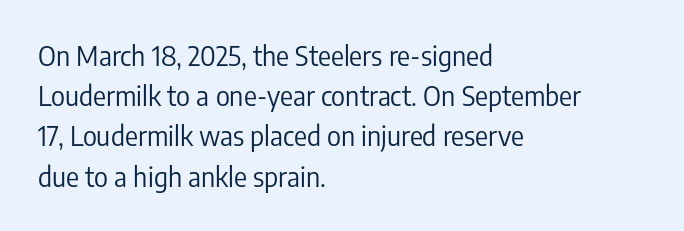
The image shows 27 px text type, upright; set left-aligned, normal line spacing (1.49x), normal letter spacing, not underlined.
